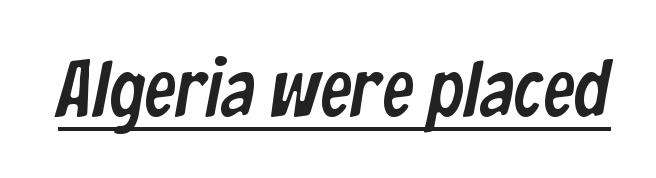
Tracking here is standard; glyphs follow each other at the usual distance. The typeface chosen for these lines omits serifs. The rendered words wear a rule along their underside. The rendering uses natural spacing where letterforms have individual widths.
